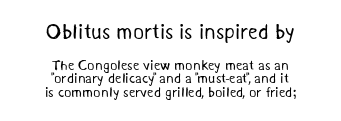
Q: Is the text bold? A: No.
Q: Is the text underlined? A: No.
Q: How is the paragraph aligned? A: Centered.
Q: Is the spacing between letters normal or unusually wide? A: Normal.
Q: Is the spacing between lines tight, normal or loose? A: Tight.
Q: Which block of text is set in a larger size, the first (top) or the second (bottom)? A: The first (top) one.
